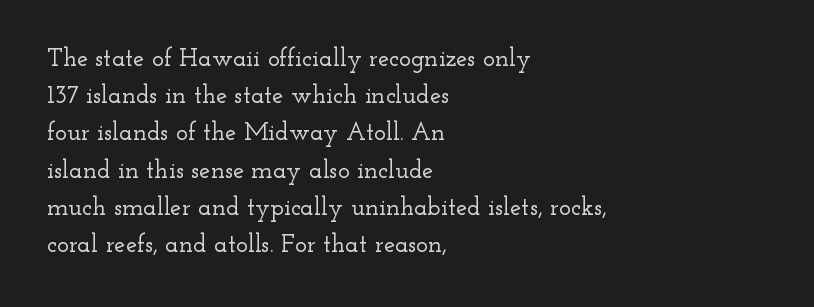
Designer's note — italics off, roman on. Compared with typical paragraphs, the rows here are spaced about the same. No word sits above an underline. Left-aligned paragraph, ragged on the right. This sample uses plain, unmodified letter spacing.
